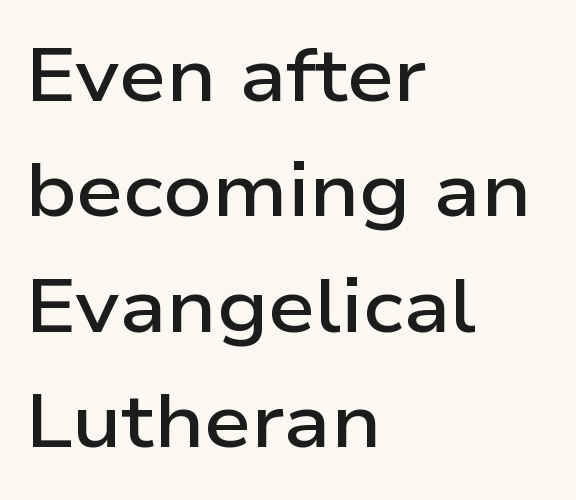
{"serif": "no", "italic": "no", "bold": "semi", "weight": "semibold", "width": "wide", "stroke_contrast": "low", "x_height": "medium", "monospaced": "no", "underline": "no", "align": "left", "line_spacing": "normal", "line_spacing_ratio": 1.54, "letter_spacing": "normal", "letter_spacing_em": 0.0, "glyph_px": 75}
